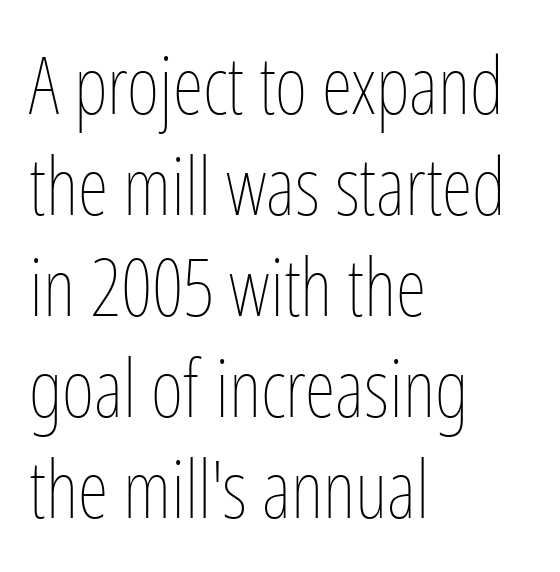
The image shows 79 px thin, condensed type, upright; set left-aligned, normal line spacing (1.28x), normal letter spacing, not underlined; low stroke contrast and a medium x-height.
